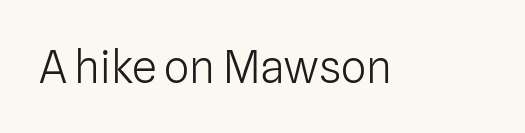
The image shows 45 px light sans-serif type, upright; set normal letter spacing, not underlined; low stroke contrast and a medium x-height.
